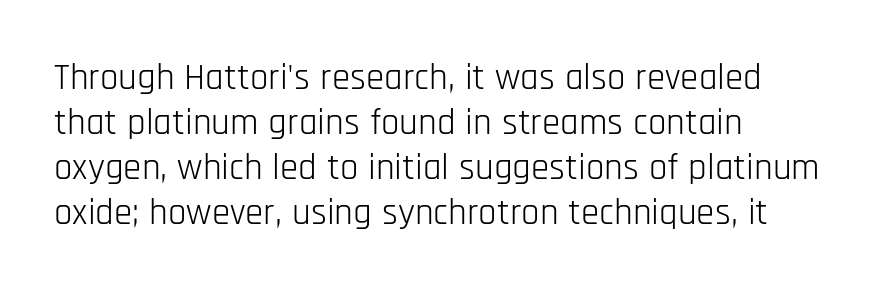
The image shows 37 px light, condensed sans-serif type, upright; set left-aligned, line spacing 1.22x, normal letter spacing, not underlined; low stroke contrast and a large x-height.
